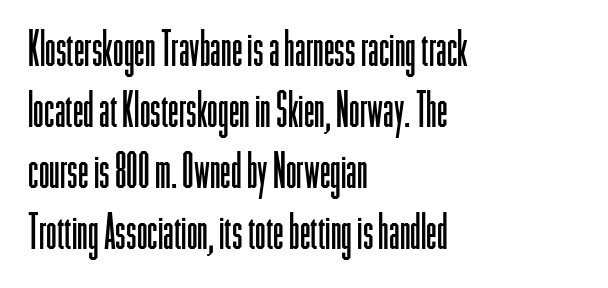
The image shows 48 px light, condensed sans-serif type, upright; set left-aligned, normal line spacing (1.27x), normal letter spacing, not underlined; low stroke contrast and a medium x-height.
